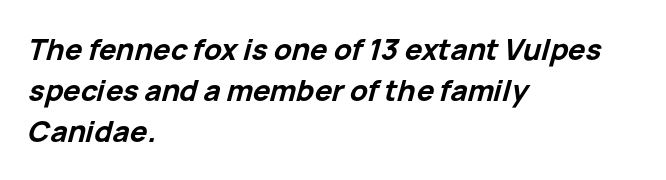
Reading down the block, your eye returns to a fixed left position each line. Bare-footed words on every line. On the weight axis this lands at bold, roughly 700. Is this a fixed-width face? No — the glyphs have proportional, varying widths. The glyphs look as if they've been sheared to an angle.
